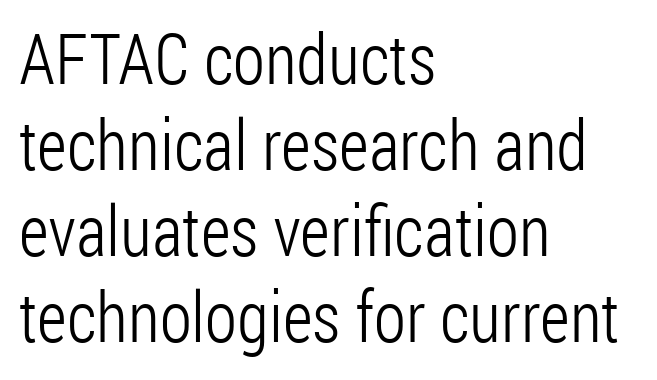
{"serif": "no", "italic": "no", "bold": "no", "weight": "light", "width": "condensed", "stroke_contrast": "low", "x_height": "medium", "monospaced": "no", "underline": "no", "align": "left", "line_spacing_ratio": 1.23, "letter_spacing": "normal", "letter_spacing_em": 0.0, "glyph_px": 70}
